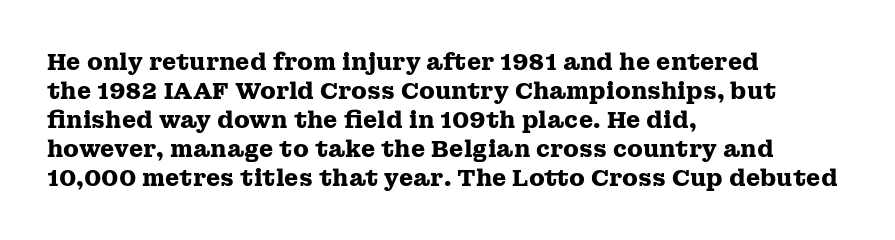
The typography opts for an upright posture over an oblique one. What weight is shown? A full bold with thick strokes. How would I describe the line gaps? Plain and ordinary. Each line starts at the same left margin while the right side varies.
